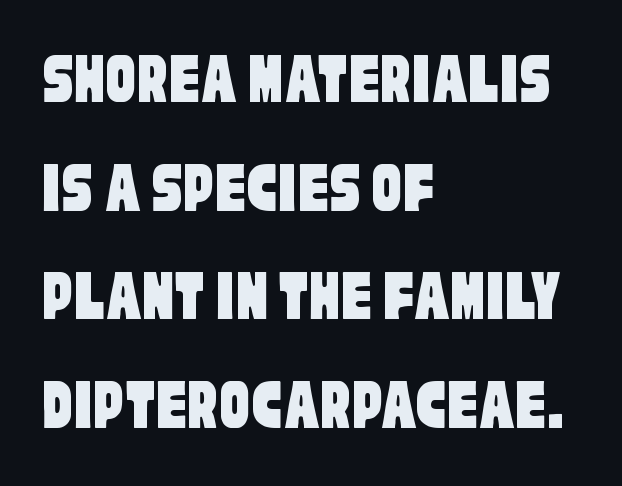
{"serif": "no", "width": "condensed", "stroke_contrast": "low", "x_height": "large", "monospaced": "no", "underline": "no", "align": "left", "line_spacing": "normal", "line_spacing_ratio": 1.45, "letter_spacing": "normal", "letter_spacing_em": 0.0, "glyph_px": 75}
